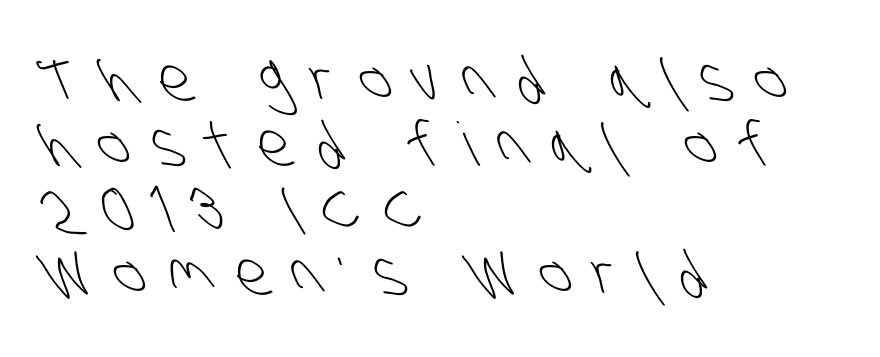
{"serif": "no", "bold": "no", "weight": "light", "width": "condensed", "stroke_contrast": "low", "x_height": "large", "monospaced": "no", "underline": "no", "align": "left", "line_spacing": "tight", "line_spacing_ratio": 1.08, "letter_spacing": "wide", "letter_spacing_em": 0.39, "glyph_px": 60}
